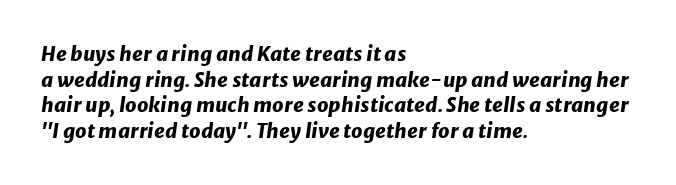
Q: Is the text bold? A: Yes.
Q: Is the text italic (slanted)? A: Yes, it leans right by about 8 degrees.
Q: Is the text underlined? A: No.
Q: How is the paragraph aligned? A: Left-aligned.
Q: Is the spacing between letters normal or unusually wide? A: Normal.
Q: Is the spacing between lines tight, normal or loose? A: Normal.
